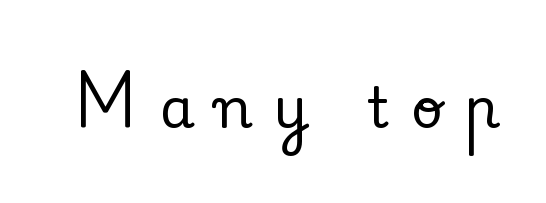
{"italic": "no", "width": "normal", "stroke_contrast": "low", "x_height": "small", "monospaced": "no", "underline": "no", "letter_spacing": "wide", "letter_spacing_em": 0.37, "glyph_px": 56}
